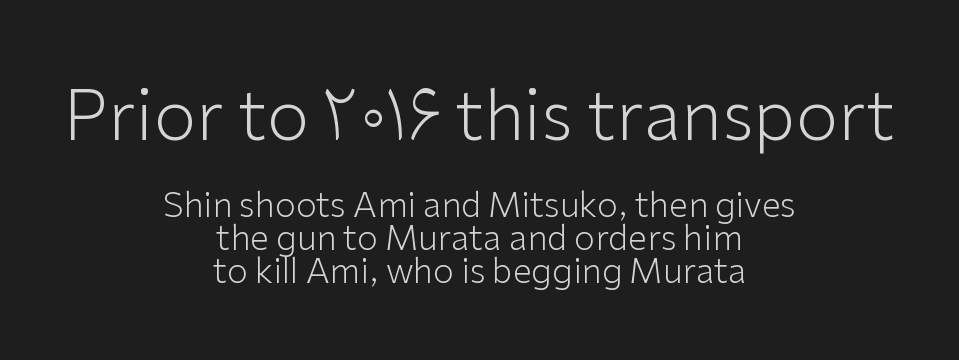
{"serif": "no", "italic": "no", "bold": "no", "weight": "light", "width": "normal", "stroke_contrast": "low", "x_height": "medium", "monospaced": "no", "underline": "no", "align": "center", "line_spacing": "tight", "line_spacing_ratio": 0.98, "letter_spacing": "normal", "letter_spacing_em": 0.0, "larger_block": "first", "size_ratio": 2.03, "glyph_px": 69}
